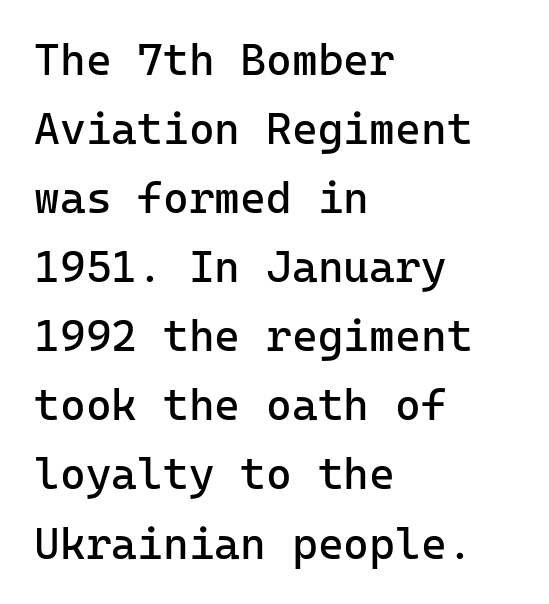
Q: Is the text bold? A: No.
Q: Is the text italic (slanted)? A: No, it is upright.
Q: Is the typeface a serif or a sans-serif typeface? A: Sans-serif.
Q: Is the text underlined? A: No.
Q: How is the paragraph aligned? A: Left-aligned.
Q: Is the spacing between letters normal or unusually wide? A: Normal.
Q: Is the spacing between lines tight, normal or loose? A: Normal.
Q: Width (condensed, normal, or wide)? A: Normal.
Q: Stroke contrast? A: Low.
Q: x-height? A: Medium.
Q: Monospaced? A: Yes.
